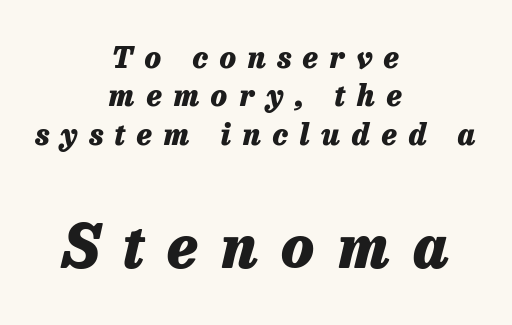
{"italic": "yes", "lean": "right", "slant_degrees": 13, "bold": "yes", "weight": "heavy", "width": "normal", "stroke_contrast": "low", "x_height": "medium", "monospaced": "no", "underline": "no", "align": "center", "line_spacing": "normal", "line_spacing_ratio": 1.28, "letter_spacing": "wide", "letter_spacing_em": 0.39, "larger_block": "second", "size_ratio": 2.0, "glyph_px": 60}
